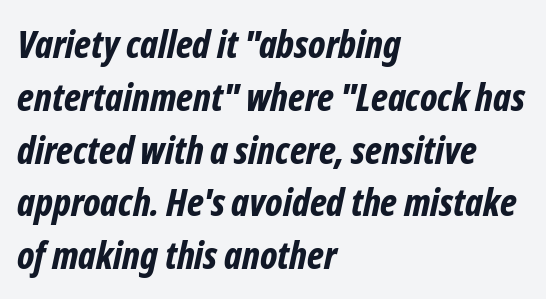
The image shows 38 px bold, condensed type, italic (leaning right); set left-aligned, normal line spacing (1.39x), normal letter spacing, not underlined; low stroke contrast and a medium x-height.
